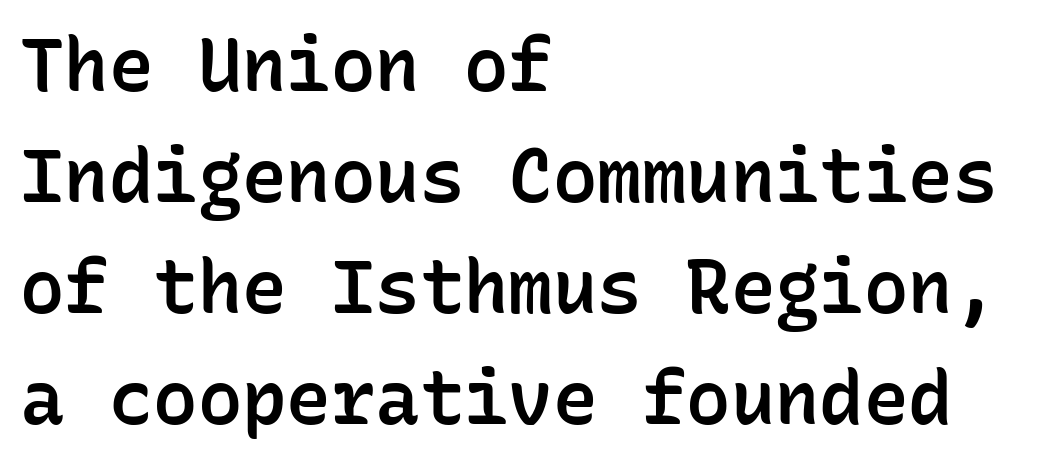
{"serif": "no", "italic": "no", "bold": "semi", "weight": "semibold", "width": "normal", "stroke_contrast": "low", "x_height": "medium", "monospaced": "yes", "underline": "no", "align": "left", "line_spacing": "normal", "line_spacing_ratio": 1.5, "letter_spacing": "normal", "letter_spacing_em": 0.0, "glyph_px": 74}
